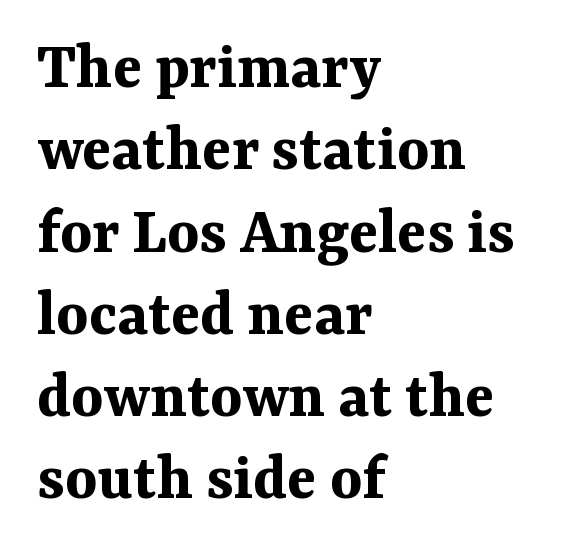
Notice how the passage keeps a crisp vertical edge on the left only. The lettering stays uniformly vertical, giving the passage a roman look. Observe the serifs anchoring each vertical stroke in this sample. Each word holds together tightly as a unit, with standard inter-letter gaps.
